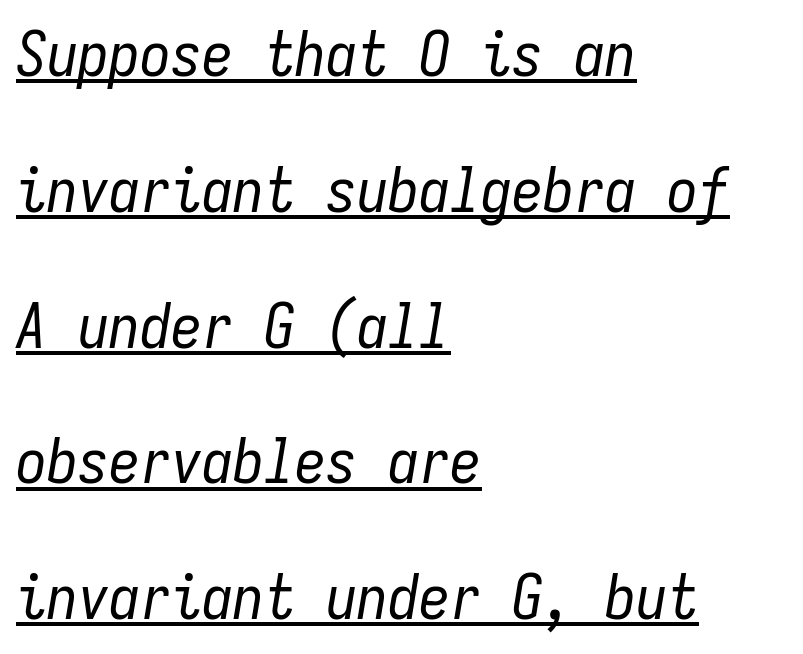
It's the slanting kind of type. Like a heading marked for emphasis, these lines bear an underscore. Layout note: lines flush left. Letters have the restrained weight of plain body copy at most. Is this a fixed-width face? Yes — each glyph sits in an identical cell.
